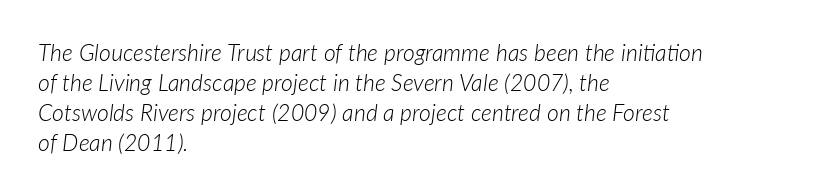
The image shows 23 px text type, italic (leaning right); set left-aligned, normal line spacing (1.3x), normal letter spacing, not underlined.
